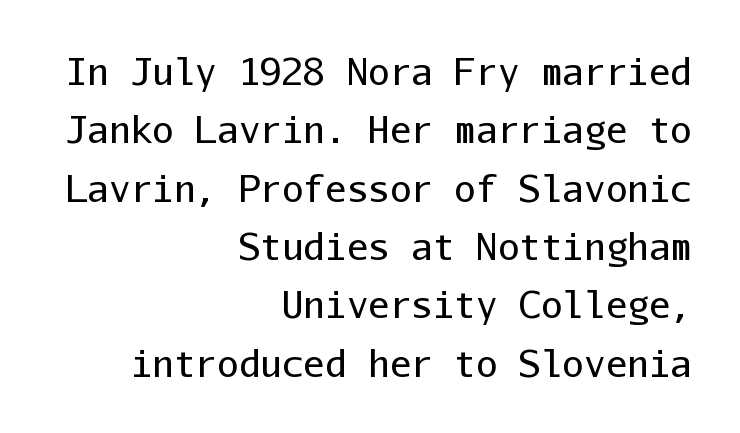
The image shows 36 px regular-weight sans-serif type, upright, monospaced; set right-aligned, normal line spacing (1.62x), normal letter spacing, not underlined; low stroke contrast and a medium x-height.
